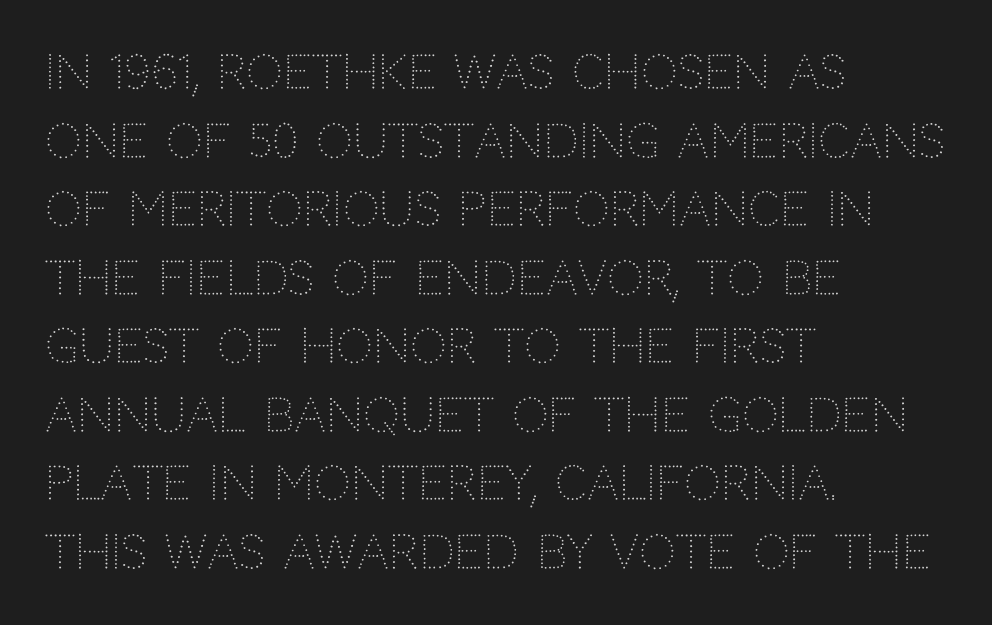
{"serif": "no", "italic": "no", "bold": "no", "weight": "light", "width": "normal", "stroke_contrast": "low", "x_height": "large", "monospaced": "no", "underline": "no", "align": "left", "line_spacing": "normal", "line_spacing_ratio": 1.49, "letter_spacing": "normal", "letter_spacing_em": 0.0, "glyph_px": 46}
